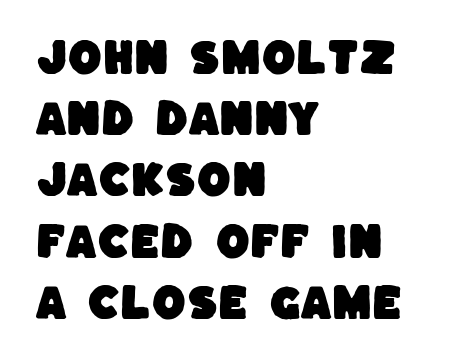
{"serif": "no", "width": "normal", "stroke_contrast": "low", "x_height": "large", "monospaced": "no", "underline": "no", "align": "left", "line_spacing": "normal", "line_spacing_ratio": 1.57, "letter_spacing": "normal", "letter_spacing_em": 0.0, "glyph_px": 39}
